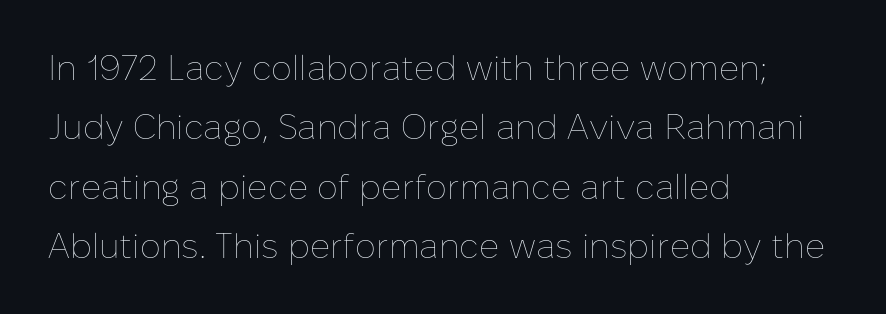
The image shows 35 px thin type, upright; set left-aligned, normal line spacing (1.7x), normal letter spacing, not underlined; low stroke contrast and a medium x-height.
